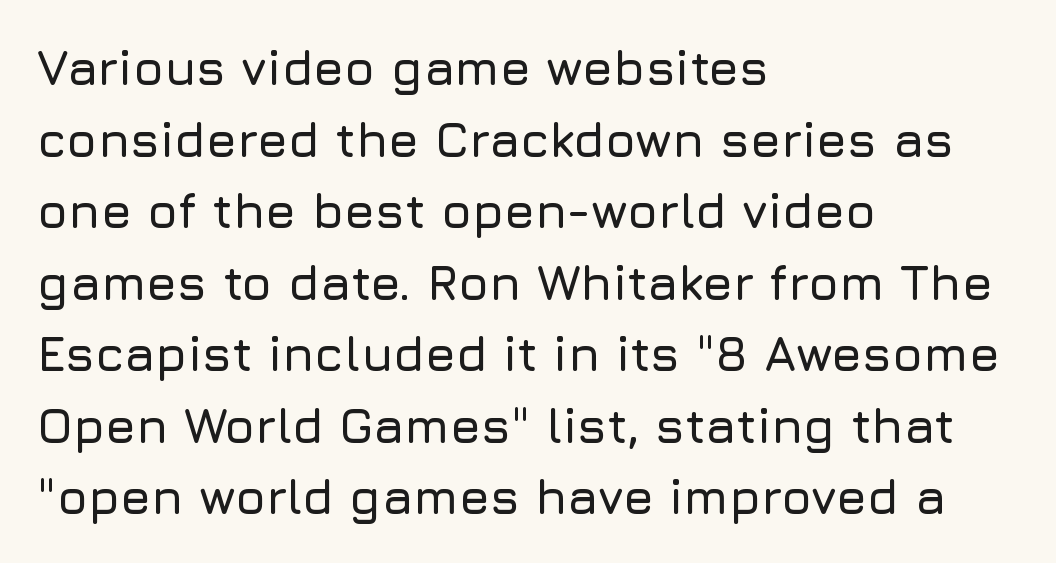
Q: Is the text italic (slanted)? A: No, it is upright.
Q: Is the typeface a serif or a sans-serif typeface? A: Sans-serif.
Q: Is the text underlined? A: No.
Q: How is the paragraph aligned? A: Left-aligned.
Q: Is the spacing between letters normal or unusually wide? A: Normal.
Q: Is the spacing between lines tight, normal or loose? A: Normal.
Q: Width (condensed, normal, or wide)? A: Normal.
Q: Stroke contrast? A: Low.
Q: x-height? A: Medium.
Q: Monospaced? A: No.
